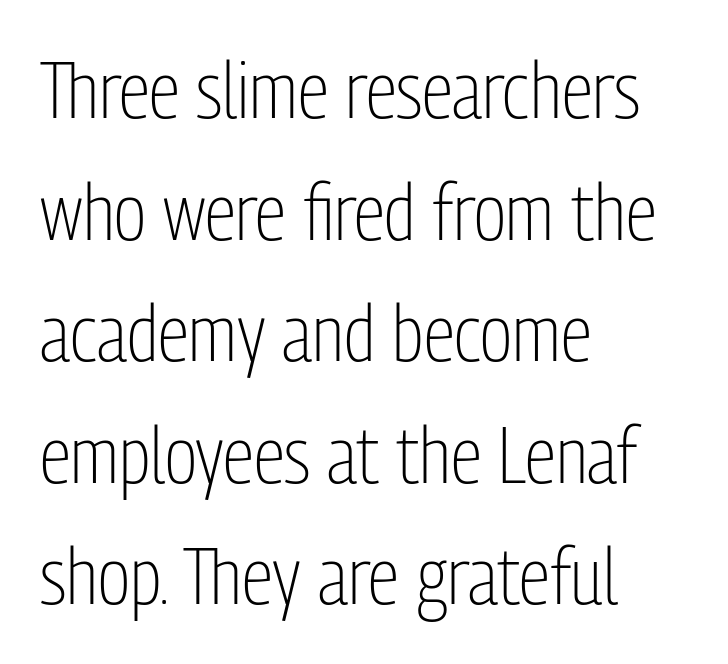
These lines are set flush left with a ragged right edge. Check where the strokes stop: nothing finishes them off — pure sans. A bare baseline throughout the passage. The space between consecutive lines is moderate.
